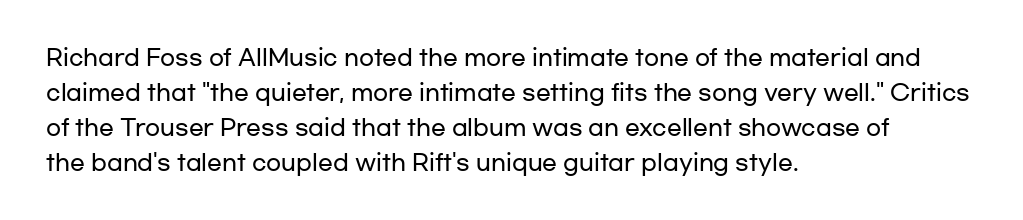
Q: Is the text italic (slanted)? A: No, it is upright.
Q: Is the text underlined? A: No.
Q: How is the paragraph aligned? A: Left-aligned.
Q: Is the spacing between letters normal or unusually wide? A: Normal.
Q: Is the spacing between lines tight, normal or loose? A: Normal.
